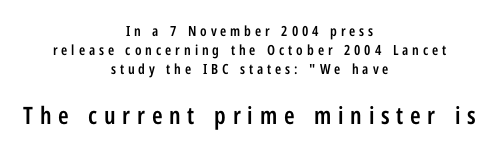
Q: Is the text bold? A: Semi-bold.
Q: Is the text italic (slanted)? A: No, it is upright.
Q: Is the text underlined? A: No.
Q: How is the paragraph aligned? A: Centered.
Q: Is the spacing between letters normal or unusually wide? A: Unusually wide.
Q: Is the spacing between lines tight, normal or loose? A: Normal.
Q: Which block of text is set in a larger size, the first (top) or the second (bottom)? A: The second (bottom) one.
